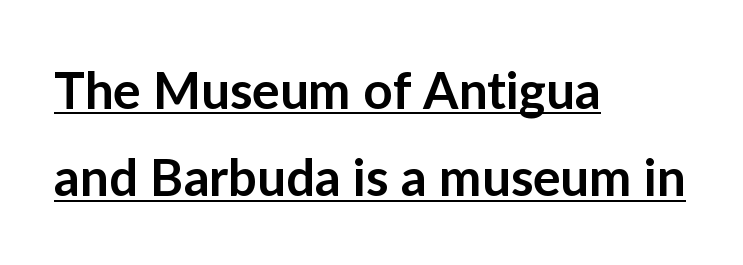
The image shows 51 px semibold sans-serif type, upright; set left-aligned, line spacing 1.71x, normal letter spacing, underlined; low stroke contrast and a medium x-height.
